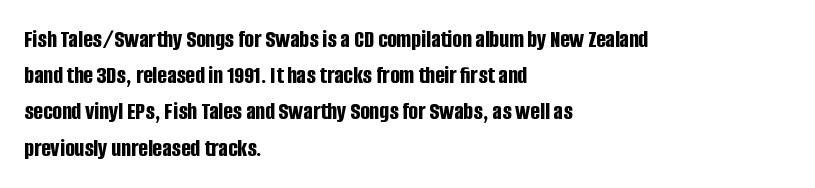
Typesetter's note: full bold, strokes at maximum text heaviness. Rendered with straight, roman letterforms. The line-height multiplier appears to be the usual default. Words appear dense and cohesive because spacing is normal. A student would call this left alignment; a typographer would say flush left, rag right. The baseline area is clear.
